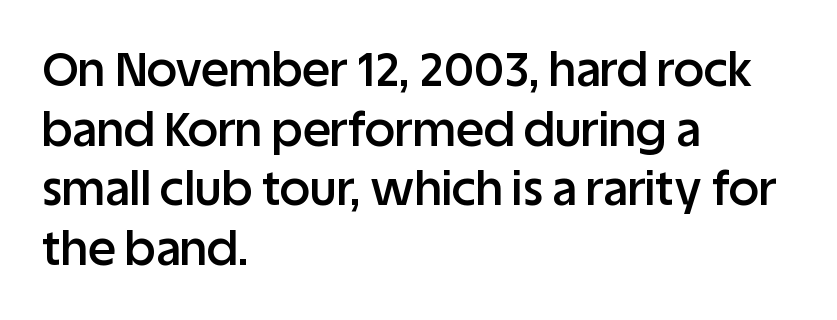
Q: Is the text bold? A: Semi-bold.
Q: Is the text italic (slanted)? A: No, it is upright.
Q: Is the typeface a serif or a sans-serif typeface? A: Sans-serif.
Q: Is the text underlined? A: No.
Q: How is the paragraph aligned? A: Left-aligned.
Q: Is the spacing between letters normal or unusually wide? A: Normal.
Q: Is the spacing between lines tight, normal or loose? A: Normal.
Q: Width (condensed, normal, or wide)? A: Normal.
Q: Stroke contrast? A: Low.
Q: x-height? A: Large.
Q: Monospaced? A: No.
